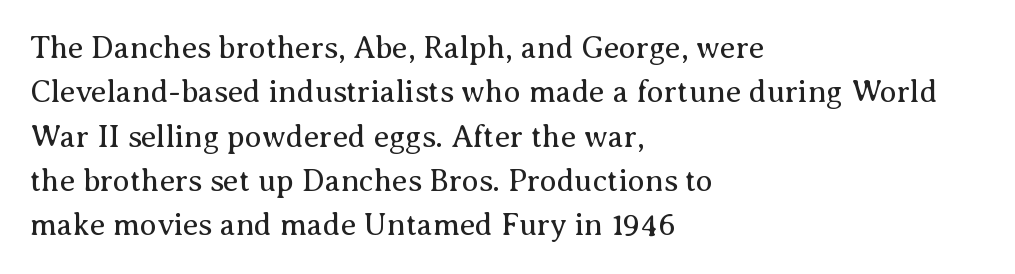
Q: Is the text bold? A: No.
Q: Is the text italic (slanted)? A: No, it is upright.
Q: Is the typeface a serif or a sans-serif typeface? A: Serif.
Q: Is the text underlined? A: No.
Q: How is the paragraph aligned? A: Left-aligned.
Q: Is the spacing between letters normal or unusually wide? A: Normal.
Q: Is the spacing between lines tight, normal or loose? A: Normal.
Q: Width (condensed, normal, or wide)? A: Normal.
Q: Stroke contrast? A: Medium.
Q: x-height? A: Medium.
Q: Monospaced? A: No.
